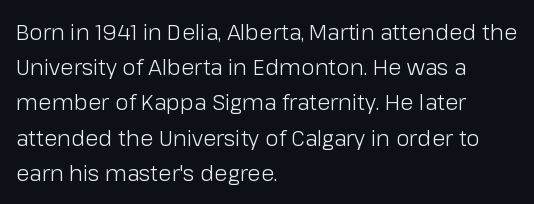
A quiet, ordinary-to-light weight characterises the typeface. Default kerning and tracking; the words read as compact shapes. These lines stack with their left ends in a neat column. The leading is moderate, giving the passage an even texture.
